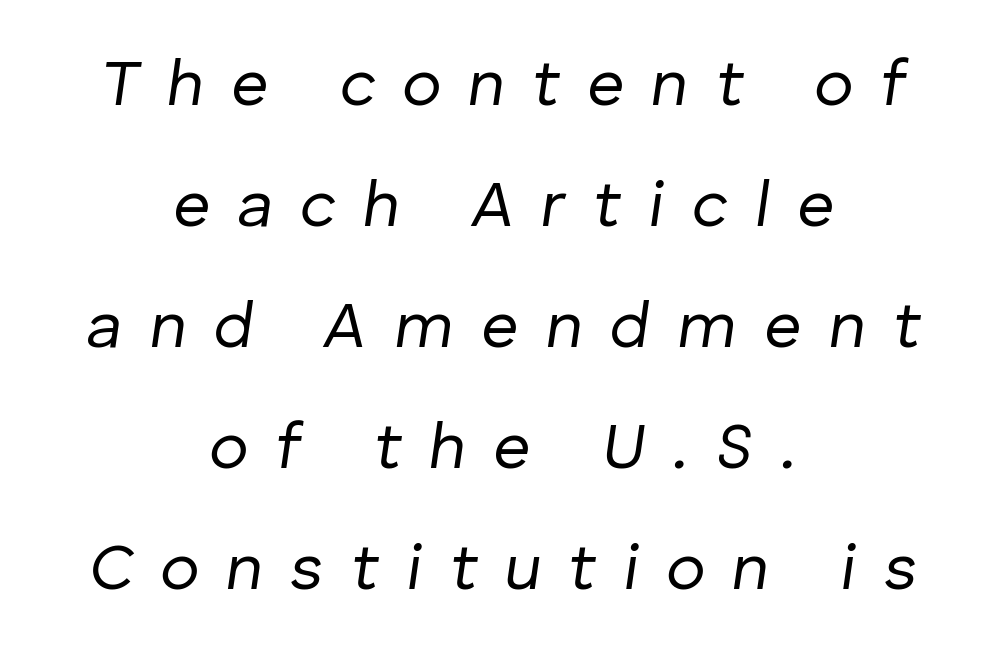
{"italic": "yes", "lean": "right", "slant_degrees": 8, "bold": "no", "weight": "regular", "width": "normal", "stroke_contrast": "low", "x_height": "medium", "monospaced": "no", "underline": "no", "align": "center", "line_spacing_ratio": 1.86, "letter_spacing": "wide", "letter_spacing_em": 0.42, "glyph_px": 65}
